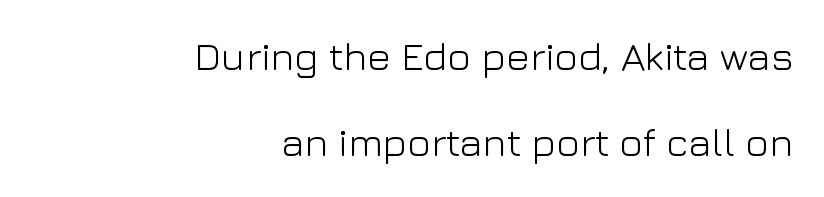
The image shows 40 px light sans-serif type, upright; set right-aligned, loose line spacing (2.16x), normal letter spacing, not underlined; low stroke contrast and a medium x-height.
